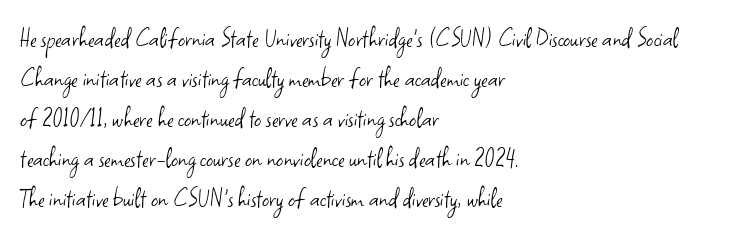
Observe the ordinary spacing: letters are neighbours, not strangers. The letterforms sit at book weight or below. Descenders are the only things crossing below the line. Looks like regular typesetting: each glyph gets only the width it needs.
